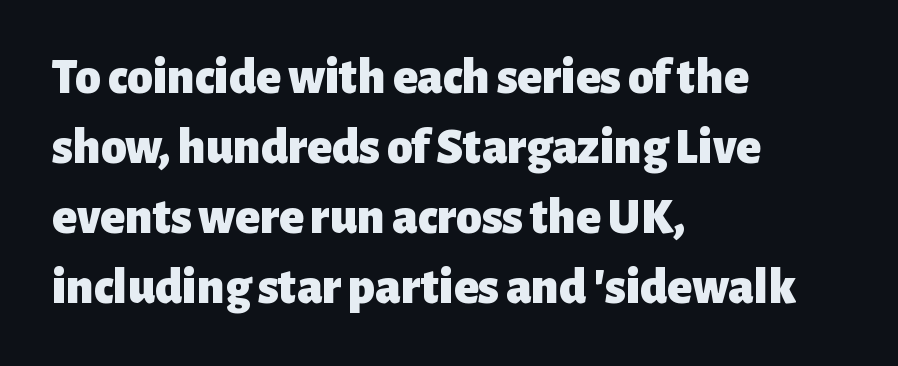
The letters advance in unequal steps, a hallmark of proportional type. The gap between lines stays unmarked. A typesetter would call this leading conventional body-copy spacing. Alignment: flush left.
